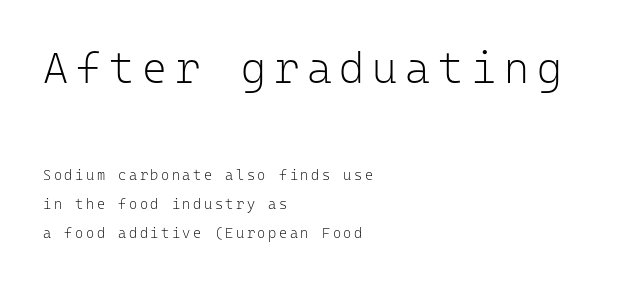
Q: Is the text bold? A: No.
Q: Is the text italic (slanted)? A: No, it is upright.
Q: Is the typeface a serif or a sans-serif typeface? A: Sans-serif.
Q: Is the text underlined? A: No.
Q: How is the paragraph aligned? A: Left-aligned.
Q: Is the spacing between lines tight, normal or loose? A: Loose.
Q: Which block of text is set in a larger size, the first (top) or the second (bottom)? A: The first (top) one.
Q: Width (condensed, normal, or wide)? A: Normal.
Q: Stroke contrast? A: Low.
Q: x-height? A: Medium.
Q: Monospaced? A: Yes.
